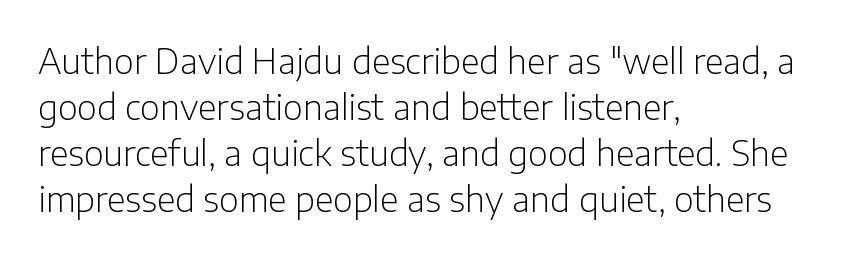
{"serif": "no", "italic": "no", "bold": "no", "weight": "light", "width": "normal", "stroke_contrast": "low", "x_height": "medium", "monospaced": "no", "underline": "no", "align": "left", "line_spacing": "normal", "line_spacing_ratio": 1.35, "letter_spacing": "normal", "letter_spacing_em": 0.0, "glyph_px": 34}
